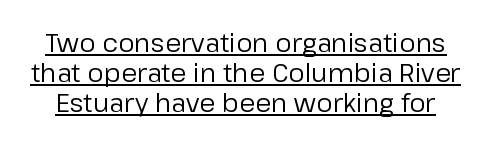
The image shows 26 px text type, upright; set tight line spacing (1.15x), normal letter spacing, underlined.
